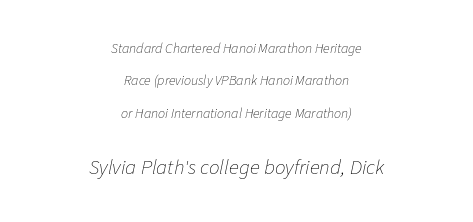
Q: Is the text bold? A: No.
Q: Is the text italic (slanted)? A: Yes, it leans right by about 11 degrees.
Q: Is the text underlined? A: No.
Q: How is the paragraph aligned? A: Centered.
Q: Is the spacing between letters normal or unusually wide? A: Normal.
Q: Is the spacing between lines tight, normal or loose? A: Loose.
Q: Which block of text is set in a larger size, the first (top) or the second (bottom)? A: The second (bottom) one.
